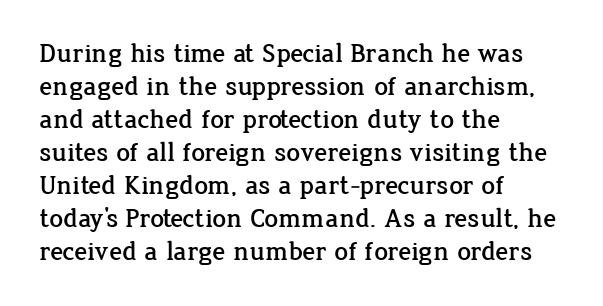
No extra tracking has been applied to these lines. Check the space under the baseline: it is left empty. The font's upright variant was chosen for this text. Casual observation: everything's shoved over to the left.
